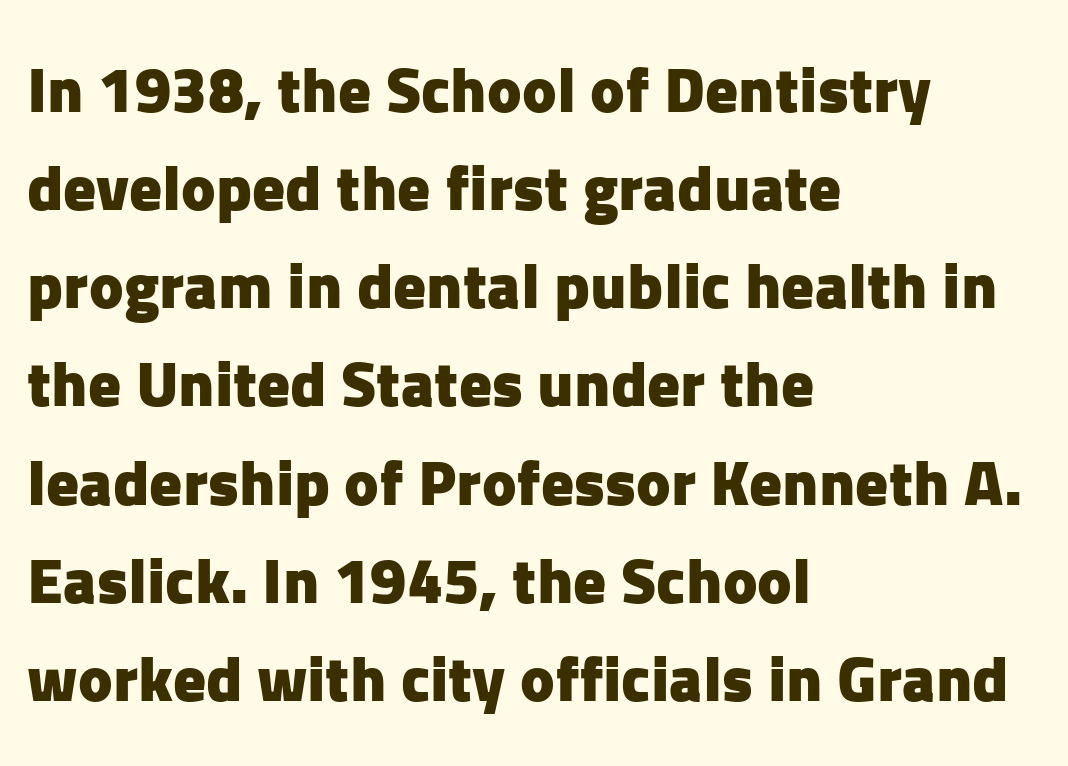
The image shows 65 px heavy sans-serif type, upright; set left-aligned, normal line spacing (1.51x), normal letter spacing, not underlined; low stroke contrast and a medium x-height.
